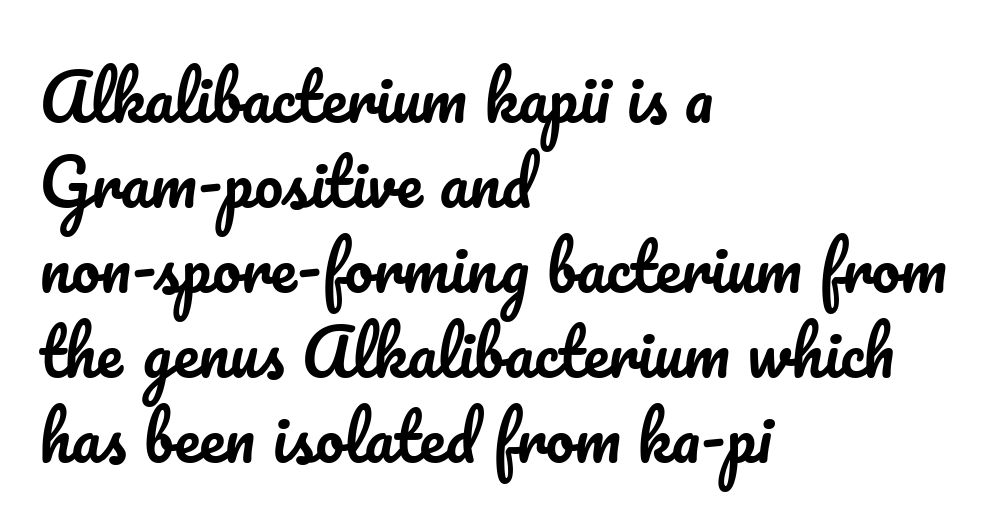
Q: Is the text italic (slanted)? A: Yes.
Q: Is the text underlined? A: No.
Q: How is the paragraph aligned? A: Left-aligned.
Q: Is the spacing between letters normal or unusually wide? A: Normal.
Q: Is the spacing between lines tight, normal or loose? A: Normal.
Q: Width (condensed, normal, or wide)? A: Normal.
Q: Stroke contrast? A: Low.
Q: x-height? A: Small.
Q: Monospaced? A: No.
